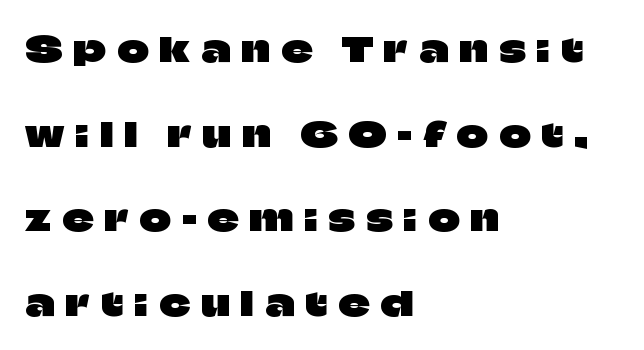
Character widths vary here, with narrow letters taking less room than wide ones. This sample uses expanded letter spacing, leaving extra air between glyphs. If you drew a ruler down the left edge, every line would touch it. Serifs: no, the terminals of the letterforms are clean. This is the regular roman posture of the typeface.
